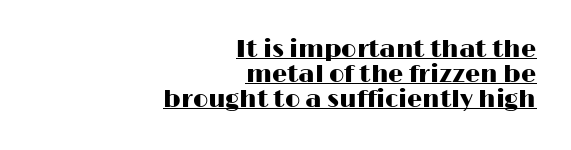
The image shows 24 px text type, upright; set right-aligned, tight line spacing (1.04x), normal letter spacing, underlined.
